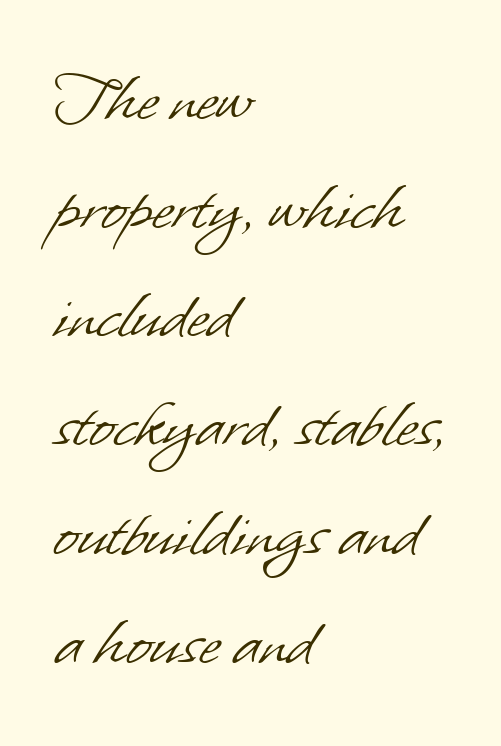
{"serif": "no", "bold": "no", "weight": "light", "width": "normal", "stroke_contrast": "low", "x_height": "small", "monospaced": "no", "underline": "no", "align": "left", "line_spacing": "normal", "line_spacing_ratio": 1.45, "letter_spacing": "normal", "letter_spacing_em": 0.0, "glyph_px": 75}
